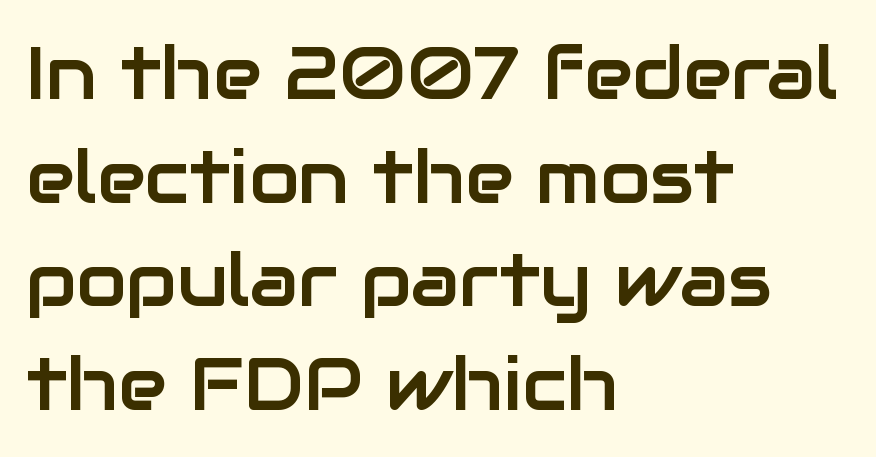
Q: Is the text italic (slanted)? A: No, it is upright.
Q: Is the typeface a serif or a sans-serif typeface? A: Sans-serif.
Q: Is the text underlined? A: No.
Q: How is the paragraph aligned? A: Left-aligned.
Q: Is the spacing between letters normal or unusually wide? A: Normal.
Q: Is the spacing between lines tight, normal or loose? A: Normal.
Q: Width (condensed, normal, or wide)? A: Normal.
Q: Stroke contrast? A: Low.
Q: x-height? A: Medium.
Q: Monospaced? A: No.
